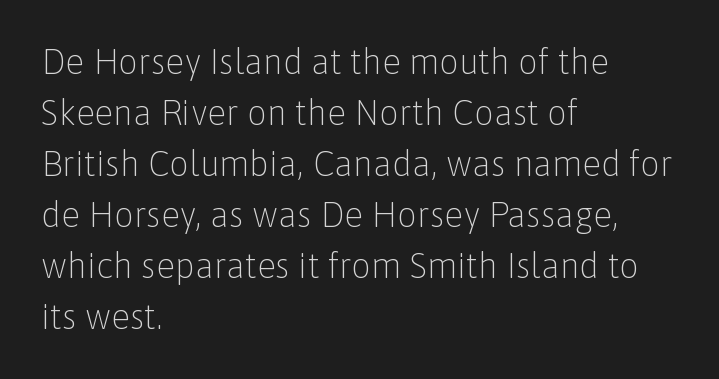
The image shows 35 px light sans-serif type, upright; set left-aligned, normal line spacing (1.46x), normal letter spacing, not underlined; low stroke contrast and a medium x-height.
